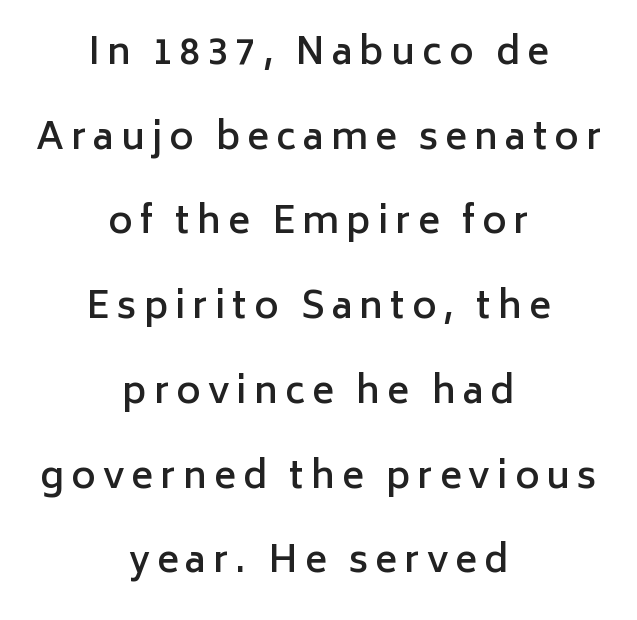
The image shows 37 px semibold sans-serif type, upright; set centered, loose line spacing (2.29x), not underlined; low stroke contrast and a medium x-height.
